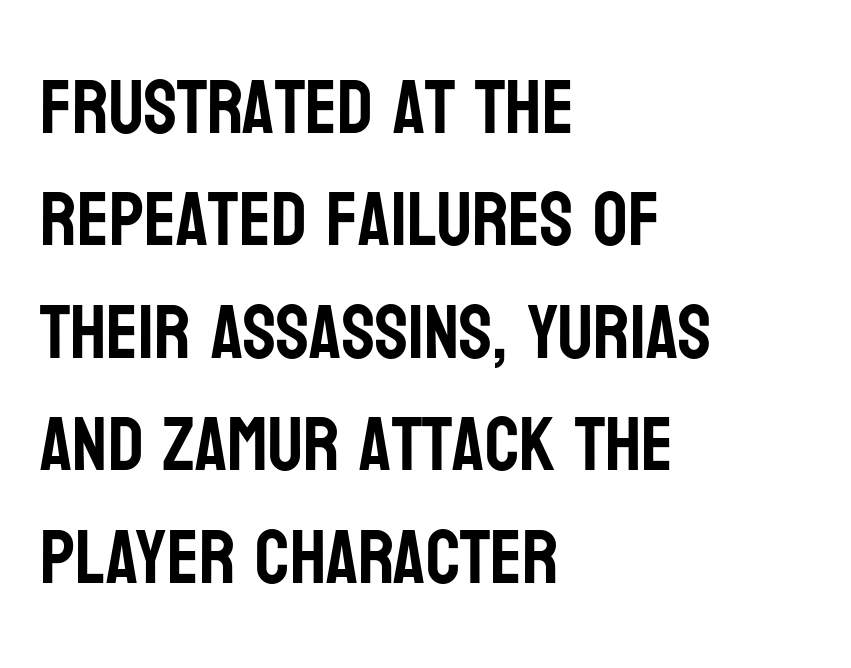
Q: Is the text italic (slanted)? A: No, it is upright.
Q: Is the typeface a serif or a sans-serif typeface? A: Sans-serif.
Q: Is the text underlined? A: No.
Q: How is the paragraph aligned? A: Left-aligned.
Q: Is the spacing between letters normal or unusually wide? A: Normal.
Q: Is the spacing between lines tight, normal or loose? A: Normal.
Q: Width (condensed, normal, or wide)? A: Condensed.
Q: Stroke contrast? A: Low.
Q: x-height? A: Large.
Q: Monospaced? A: No.
